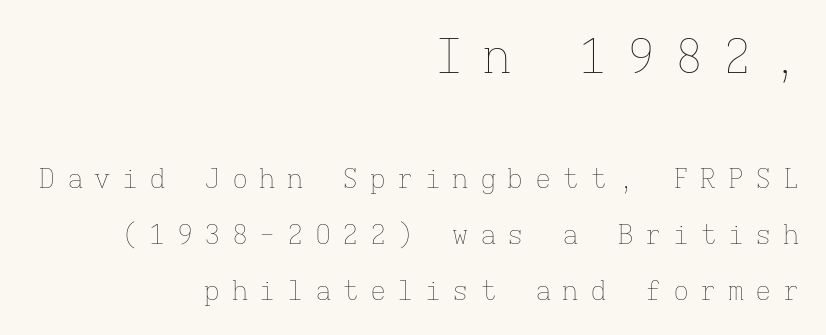
Q: Is the text bold? A: No.
Q: Is the text italic (slanted)? A: No, it is upright.
Q: Is the text underlined? A: No.
Q: How is the paragraph aligned? A: Right-aligned.
Q: Is the spacing between letters normal or unusually wide? A: Unusually wide.
Q: Is the spacing between lines tight, normal or loose? A: Loose.
Q: Which block of text is set in a larger size, the first (top) or the second (bottom)? A: The first (top) one.
Q: Width (condensed, normal, or wide)? A: Normal.
Q: Stroke contrast? A: Low.
Q: x-height? A: Medium.
Q: Monospaced? A: Yes.
